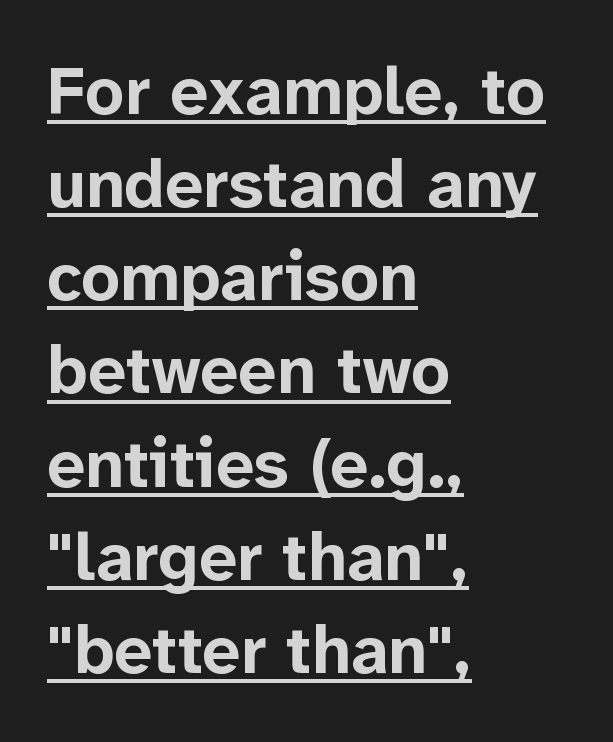
Q: Is the text bold? A: Yes.
Q: Is the text italic (slanted)? A: No, it is upright.
Q: Is the typeface a serif or a sans-serif typeface? A: Sans-serif.
Q: Is the text underlined? A: Yes.
Q: How is the paragraph aligned? A: Left-aligned.
Q: Is the spacing between letters normal or unusually wide? A: Normal.
Q: Is the spacing between lines tight, normal or loose? A: Normal.
Q: Width (condensed, normal, or wide)? A: Normal.
Q: Stroke contrast? A: Low.
Q: x-height? A: Medium.
Q: Monospaced? A: No.
